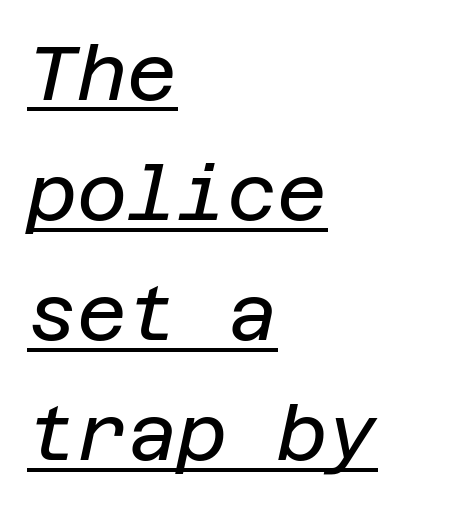
Q: Is the text bold? A: No.
Q: Is the text italic (slanted)? A: Yes, it leans right by about 12 degrees.
Q: Is the text underlined? A: Yes.
Q: How is the paragraph aligned? A: Left-aligned.
Q: Is the spacing between letters normal or unusually wide? A: Normal.
Q: Is the spacing between lines tight, normal or loose? A: Normal.
Q: Width (condensed, normal, or wide)? A: Normal.
Q: Stroke contrast? A: Low.
Q: x-height? A: Large.
